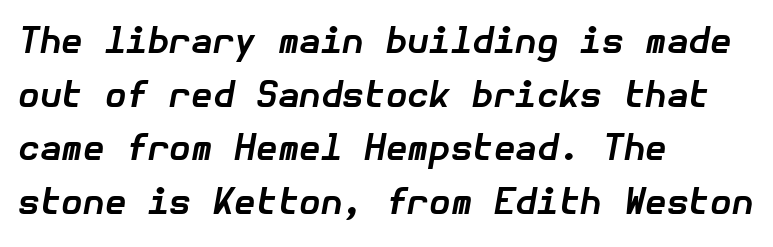
Q: Is the text bold? A: Yes.
Q: Is the text italic (slanted)? A: Yes, it leans right by about 10 degrees.
Q: Is the text underlined? A: No.
Q: How is the paragraph aligned? A: Left-aligned.
Q: Is the spacing between letters normal or unusually wide? A: Normal.
Q: Is the spacing between lines tight, normal or loose? A: Normal.
Q: Width (condensed, normal, or wide)? A: Normal.
Q: Stroke contrast? A: Low.
Q: x-height? A: Medium.
